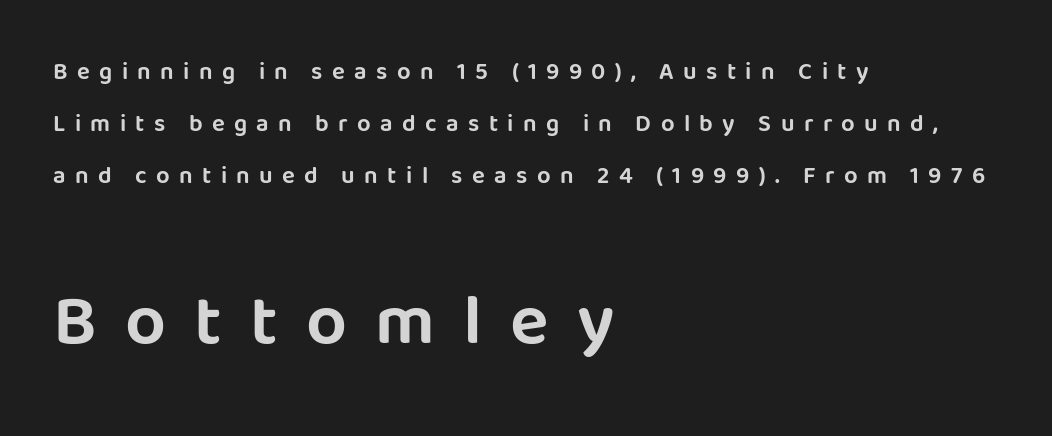
One-word summary of the alignment: left. Nope, not italic — everything's standing straight. You could not count columns in this text — the font is proportionally spaced. What kind of face is this? One without serifs — a sans.
